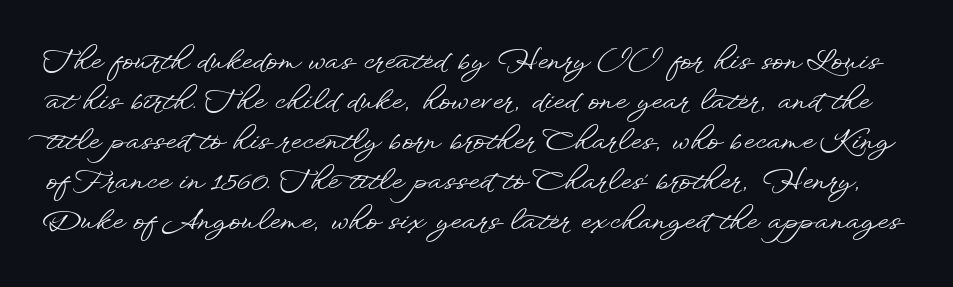
The image shows 28 px wide sans-serif type; set normal line spacing (1.43x), normal letter spacing, not underlined; low stroke contrast and a small x-height.
